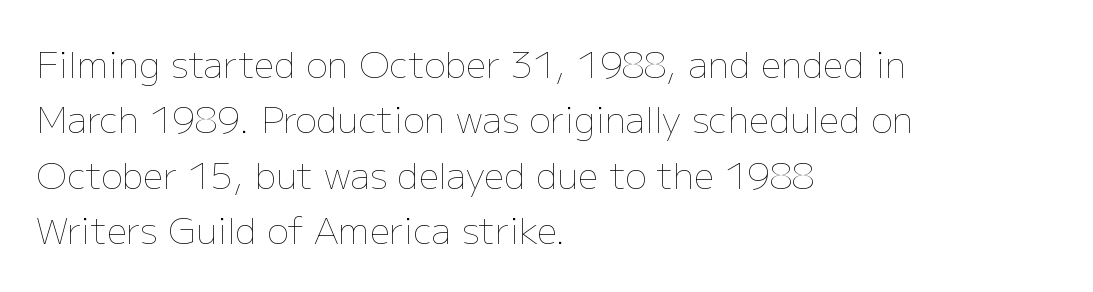
{"italic": "no", "bold": "no", "weight": "thin", "width": "normal", "stroke_contrast": "low", "x_height": "medium", "monospaced": "no", "underline": "no", "align": "left", "line_spacing": "normal", "line_spacing_ratio": 1.54, "letter_spacing": "normal", "letter_spacing_em": 0.0, "glyph_px": 36}
